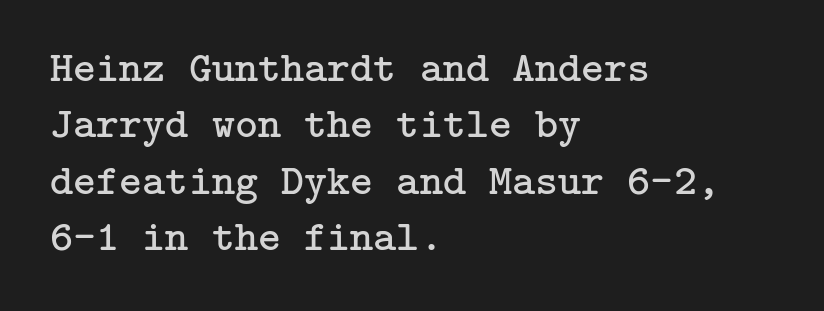
Q: Is the text bold? A: No.
Q: Is the text italic (slanted)? A: No, it is upright.
Q: Is the typeface a serif or a sans-serif typeface? A: Serif.
Q: Is the text underlined? A: No.
Q: How is the paragraph aligned? A: Left-aligned.
Q: Is the spacing between letters normal or unusually wide? A: Normal.
Q: Is the spacing between lines tight, normal or loose? A: Normal.
Q: Width (condensed, normal, or wide)? A: Normal.
Q: Stroke contrast? A: Low.
Q: x-height? A: Medium.
